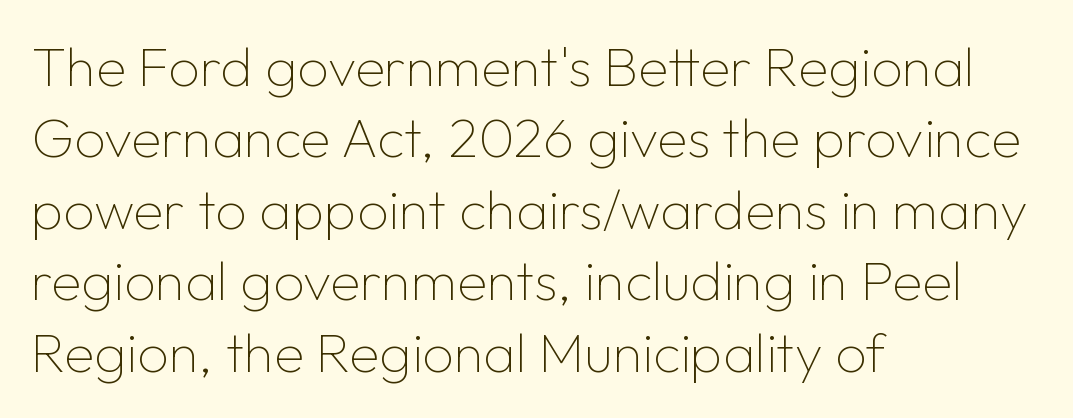
The image shows 55 px thin sans-serif type, upright; set left-aligned, normal line spacing (1.3x), normal letter spacing, not underlined; low stroke contrast and a medium x-height.
